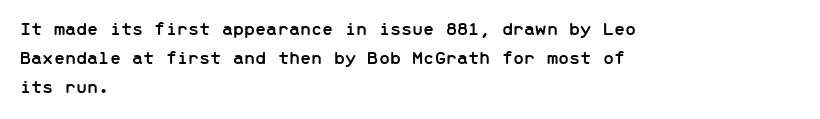
The image shows 20 px text type, upright; set left-aligned, normal line spacing (1.44x), normal letter spacing, not underlined.
